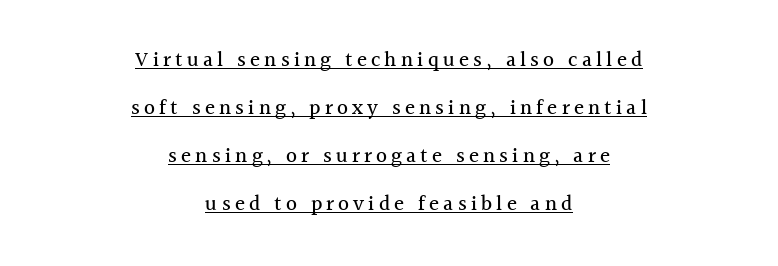
{"italic": "no", "underline": "yes", "align": "center", "line_spacing": "loose", "line_spacing_ratio": 2.28, "letter_spacing": "wide", "letter_spacing_em": 0.2, "glyph_px": 21}
